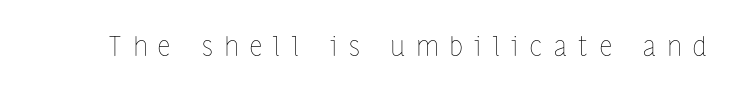
The image shows 27 px text type, upright; set unusually wide letter spacing (+0.44 em), not underlined.
